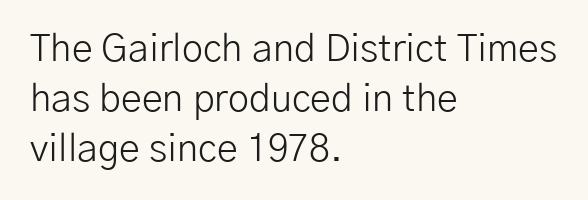
The ragged edge is on the right, which tells us the setting is flush left. Here the designer chose a conventional face with non-uniform glyph widths. This rendering employs a face without finishing strokes, i.e., a sans-serif. Does the lettering tilt? It doesn't — this is upright. Honestly, the row spacing looks completely unremarkable. The space beneath each line is pristine and unruled.
